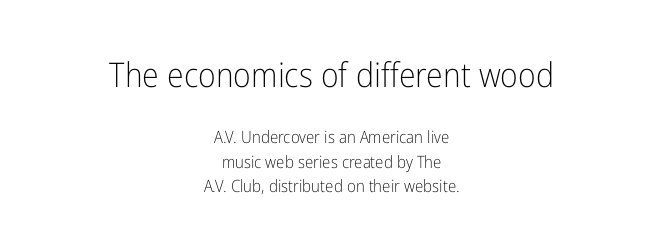
{"serif": "no", "italic": "no", "bold": "no", "weight": "light", "width": "condensed", "stroke_contrast": "low", "x_height": "medium", "monospaced": "no", "underline": "no", "align": "center", "line_spacing": "normal", "line_spacing_ratio": 1.46, "letter_spacing": "normal", "letter_spacing_em": 0.0, "larger_block": "first", "size_ratio": 2.0, "glyph_px": 34}
